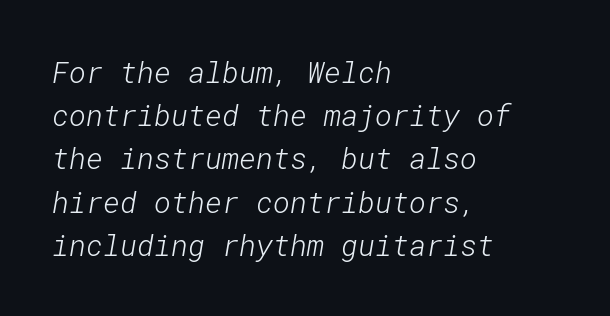
Q: Is the text bold? A: No.
Q: Is the typeface a serif or a sans-serif typeface? A: Sans-serif.
Q: Is the text underlined? A: No.
Q: How is the paragraph aligned? A: Left-aligned.
Q: Is the spacing between letters normal or unusually wide? A: Normal.
Q: Is the spacing between lines tight, normal or loose? A: Normal.
Q: Width (condensed, normal, or wide)? A: Normal.
Q: Stroke contrast? A: Low.
Q: x-height? A: Medium.
